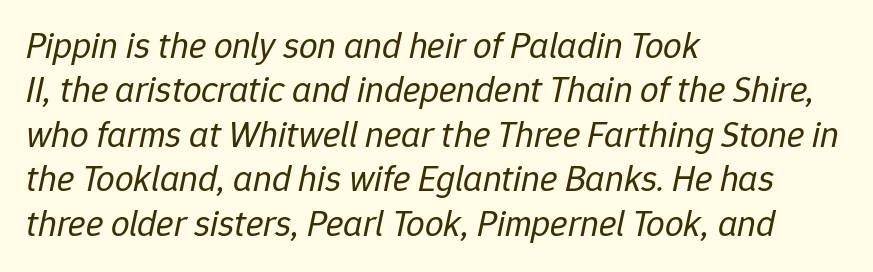
Is this a heavy cut? Hardly; it is regular or lighter. The rendering anchors every line to the left-hand side. Short note: letters normally spaced. Looks like regular typesetting: each glyph gets only the width it needs. Quick note: underline off.
